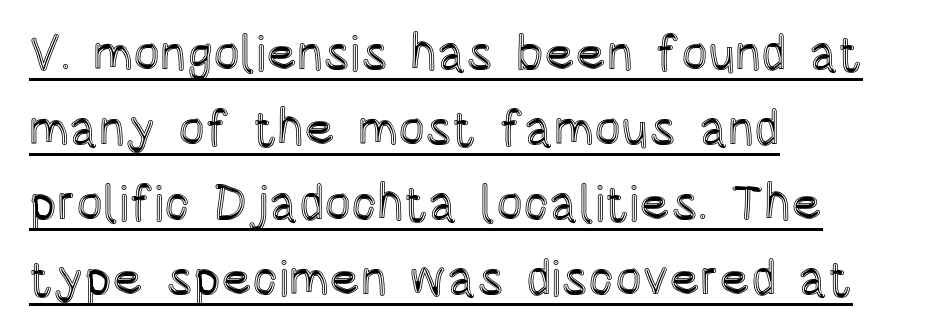
Q: Is the text italic (slanted)? A: No, it is upright.
Q: Is the text underlined? A: Yes.
Q: How is the paragraph aligned? A: Left-aligned.
Q: Is the spacing between letters normal or unusually wide? A: Normal.
Q: Is the spacing between lines tight, normal or loose? A: Normal.
Q: Width (condensed, normal, or wide)? A: Condensed.
Q: x-height? A: Large.
Q: Monospaced? A: No.
